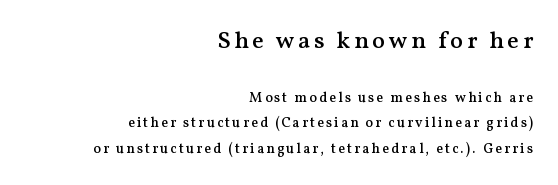
{"italic": "no", "bold": "semi", "underline": "no", "align": "right", "line_spacing_ratio": 1.82, "larger_block": "first", "size_ratio": 1.71, "glyph_px": 24}
